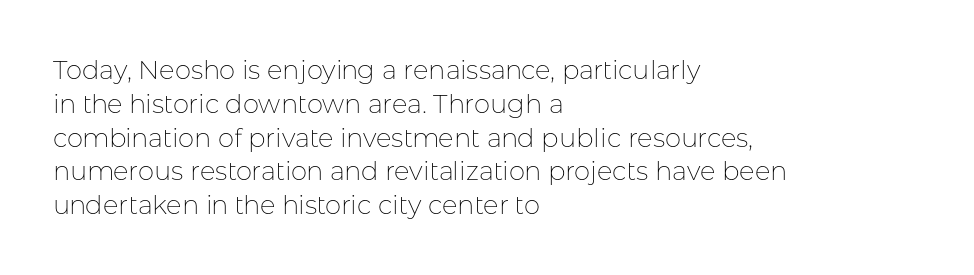
{"italic": "no", "bold": "no", "underline": "no", "align": "left", "line_spacing": "normal", "line_spacing_ratio": 1.3, "letter_spacing": "normal", "letter_spacing_em": 0.0, "glyph_px": 26}
